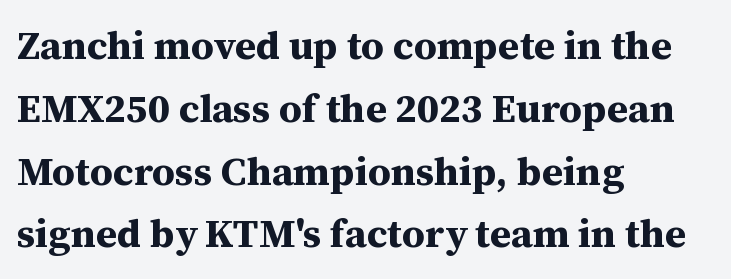
Q: Is the text bold? A: Yes.
Q: Is the text italic (slanted)? A: No, it is upright.
Q: Is the typeface a serif or a sans-serif typeface? A: Serif.
Q: Is the text underlined? A: No.
Q: How is the paragraph aligned? A: Left-aligned.
Q: Is the spacing between letters normal or unusually wide? A: Normal.
Q: Is the spacing between lines tight, normal or loose? A: Normal.
Q: Width (condensed, normal, or wide)? A: Normal.
Q: Stroke contrast? A: Medium.
Q: x-height? A: Medium.
Q: Monospaced? A: No.
